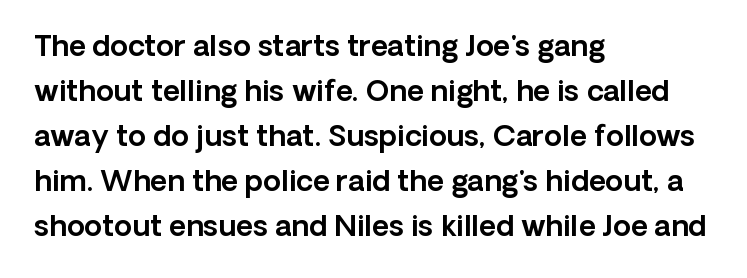
{"serif": "no", "italic": "no", "width": "normal", "x_height": "medium", "monospaced": "no", "underline": "no", "align": "left", "line_spacing": "normal", "line_spacing_ratio": 1.55, "letter_spacing": "normal", "letter_spacing_em": 0.0, "glyph_px": 29}
